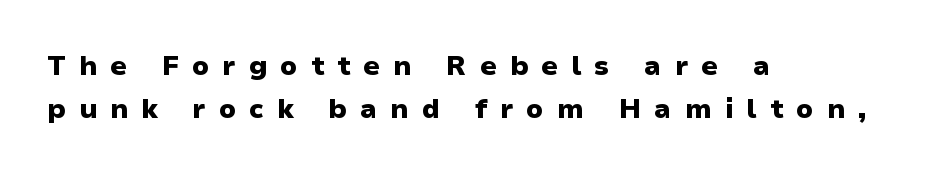
Q: Is the text bold? A: Yes.
Q: Is the text italic (slanted)? A: No, it is upright.
Q: Is the text underlined? A: No.
Q: How is the paragraph aligned? A: Left-aligned.
Q: Is the spacing between letters normal or unusually wide? A: Unusually wide.
Q: Is the spacing between lines tight, normal or loose? A: Normal.
